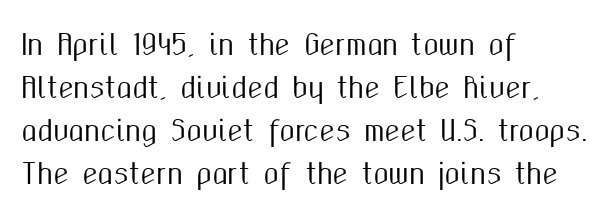
Students, observe: this is what conventionally led text looks like. Anything drawn beneath the words? Only blank space. This is the regular roman posture of the typeface. Nobody touched the tracking dial on this one. Each letter's strokes conclude bluntly, with no projecting serifs. A student would call this left alignment; a typographer would say flush left, rag right.
